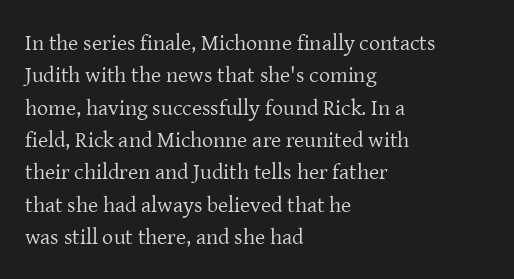
Does extra space separate the letters? No, they use regular spacing. Compared with a typical body face, this is equally light or lighter still. Casual observation: everything's shoved over to the left. This sample keeps an unexceptional amount of space between lines.
